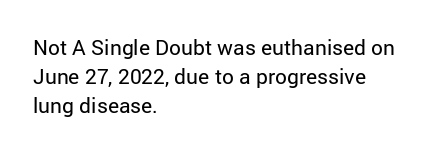
{"italic": "no", "bold": "no", "underline": "no", "align": "left", "line_spacing": "normal", "line_spacing_ratio": 1.37, "letter_spacing": "normal", "letter_spacing_em": 0.0, "glyph_px": 21}
